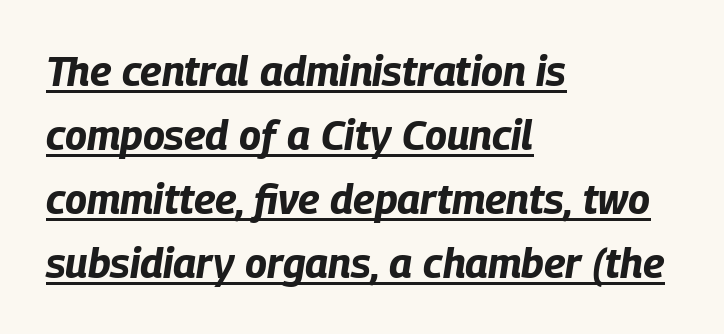
Alignment: flush left. Default kerning and tracking; the words read as compact shapes. The leading is moderate, giving the passage an even texture. This sample has the flowing, uneven cadence of proportional lettering. These characters rest on top of a visible drawn line.
